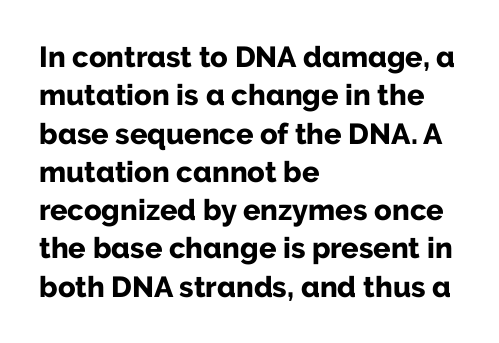
Words appear dense and cohesive because spacing is normal. I'd describe the lettering as bold — thick and assertive. Interline gaps are of average width in this sample. Each letter keeps its own natural width here, so spacing adapts to shape. This sample uses an upright cut, with every glyph sitting square on the baseline. Grotesque or geometric, the face here clearly has no serifs.
